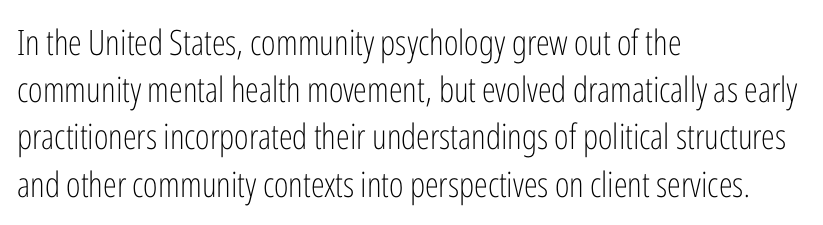
The image shows 35 px light, condensed sans-serif type, upright; set left-aligned, normal line spacing (1.35x), normal letter spacing, not underlined; low stroke contrast and a medium x-height.
